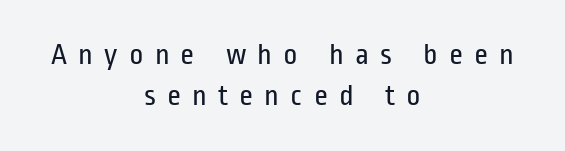
Compared with a typical body face, this is equally light or lighter still. A sans-serif font was chosen for this passage. Is there any slant? The stems are plumb. These lines are rendered in a variable-pitch font.
